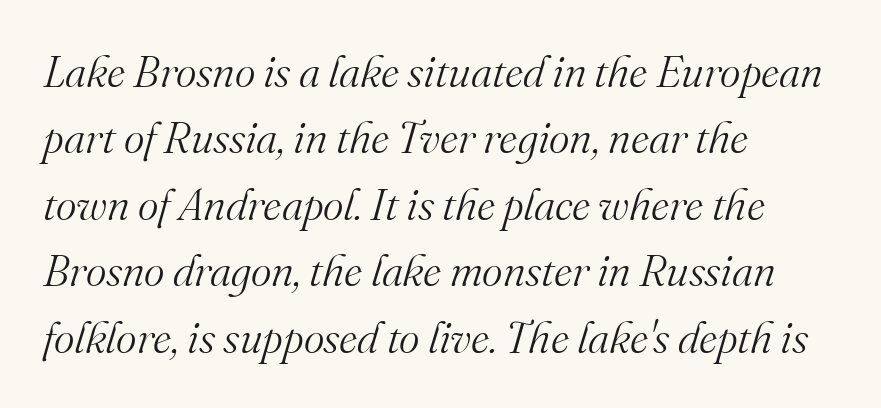
{"serif": "yes", "italic": "yes", "lean": "right", "slant_degrees": 16, "bold": "no", "weight": "light", "width": "normal", "stroke_contrast": "medium", "x_height": "small", "monospaced": "no", "underline": "no", "align": "left", "line_spacing": "normal", "line_spacing_ratio": 1.51, "letter_spacing": "normal", "letter_spacing_em": 0.0, "glyph_px": 44}
